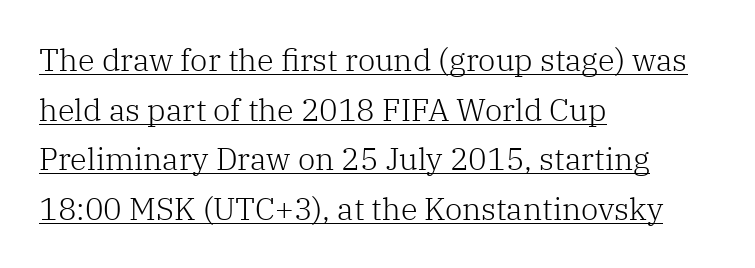
Q: Is the text bold? A: No.
Q: Is the text italic (slanted)? A: No, it is upright.
Q: Is the typeface a serif or a sans-serif typeface? A: Serif.
Q: Is the text underlined? A: Yes.
Q: How is the paragraph aligned? A: Left-aligned.
Q: Is the spacing between letters normal or unusually wide? A: Normal.
Q: Is the spacing between lines tight, normal or loose? A: Normal.
Q: Width (condensed, normal, or wide)? A: Normal.
Q: Stroke contrast? A: Low.
Q: x-height? A: Medium.
Q: Monospaced? A: No.
